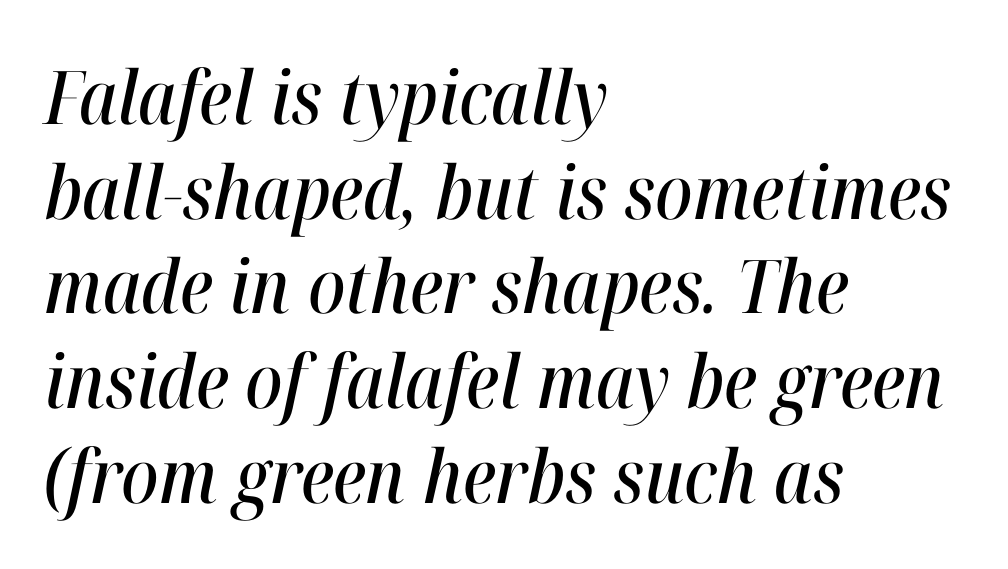
Q: Is the text italic (slanted)? A: Yes, it leans right by about 12 degrees.
Q: Is the text underlined? A: No.
Q: How is the paragraph aligned? A: Left-aligned.
Q: Is the spacing between letters normal or unusually wide? A: Normal.
Q: Is the spacing between lines tight, normal or loose? A: Normal.
Q: Width (condensed, normal, or wide)? A: Condensed.
Q: Stroke contrast? A: High.
Q: x-height? A: Medium.
Q: Monospaced? A: No.
